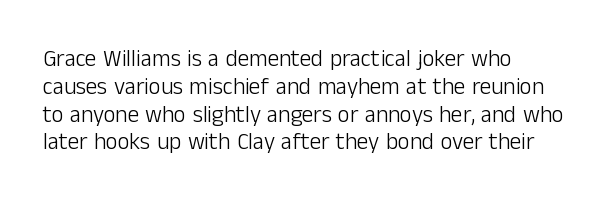
Q: Is the text bold? A: No.
Q: Is the text italic (slanted)? A: No, it is upright.
Q: Is the text underlined? A: No.
Q: How is the paragraph aligned? A: Left-aligned.
Q: Is the spacing between letters normal or unusually wide? A: Normal.
